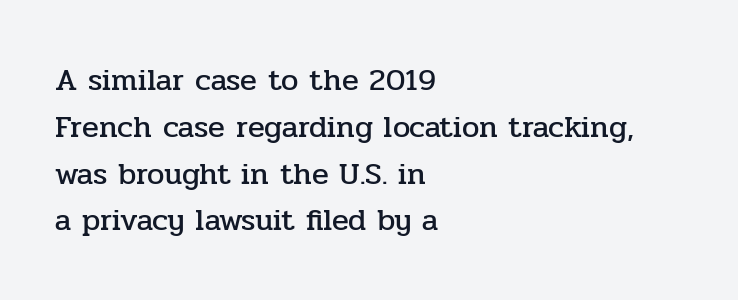
{"serif": "yes", "italic": "no", "width": "normal", "stroke_contrast": "low", "x_height": "medium", "monospaced": "no", "underline": "no", "align": "left", "line_spacing": "normal", "line_spacing_ratio": 1.51, "letter_spacing": "normal", "letter_spacing_em": 0.0, "glyph_px": 31}
